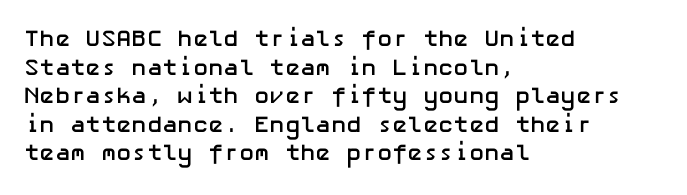
Q: Is the text bold? A: Yes.
Q: Is the text italic (slanted)? A: No, it is upright.
Q: Is the text underlined? A: No.
Q: How is the paragraph aligned? A: Left-aligned.
Q: Is the spacing between letters normal or unusually wide? A: Normal.
